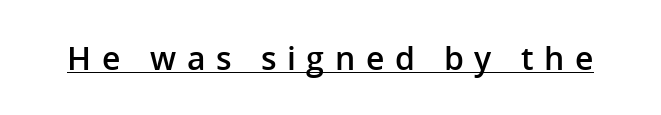
{"serif": "no", "italic": "no", "bold": "semi", "weight": "semibold", "width": "normal", "stroke_contrast": "low", "x_height": "medium", "monospaced": "no", "underline": "yes", "letter_spacing": "wide", "letter_spacing_em": 0.33, "glyph_px": 32}
